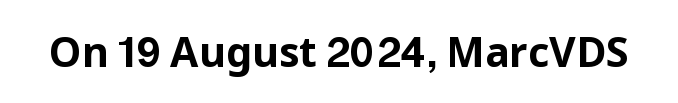
Q: Is the text bold? A: Yes.
Q: Is the text italic (slanted)? A: No, it is upright.
Q: Is the typeface a serif or a sans-serif typeface? A: Sans-serif.
Q: Is the text underlined? A: No.
Q: Is the spacing between letters normal or unusually wide? A: Normal.
Q: Width (condensed, normal, or wide)? A: Normal.
Q: Stroke contrast? A: Low.
Q: x-height? A: Medium.
Q: Monospaced? A: No.
